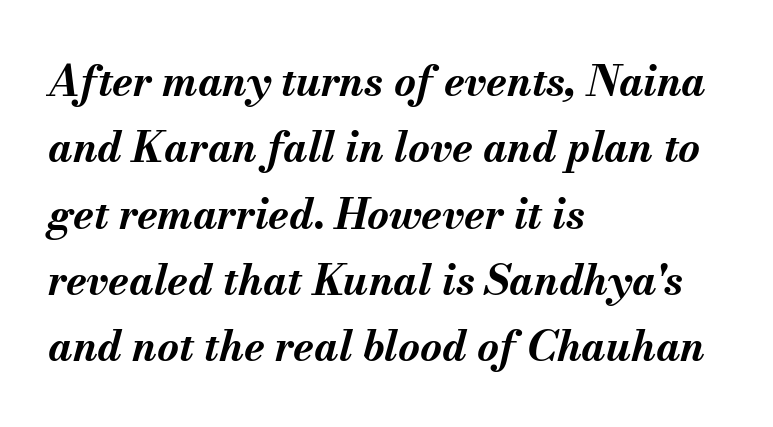
{"italic": "yes", "lean": "right", "slant_degrees": 13, "bold": "yes", "weight": "bold", "width": "normal", "stroke_contrast": "medium", "x_height": "small", "monospaced": "no", "underline": "no", "align": "left", "line_spacing": "normal", "line_spacing_ratio": 1.58, "letter_spacing": "normal", "letter_spacing_em": 0.0, "glyph_px": 42}
